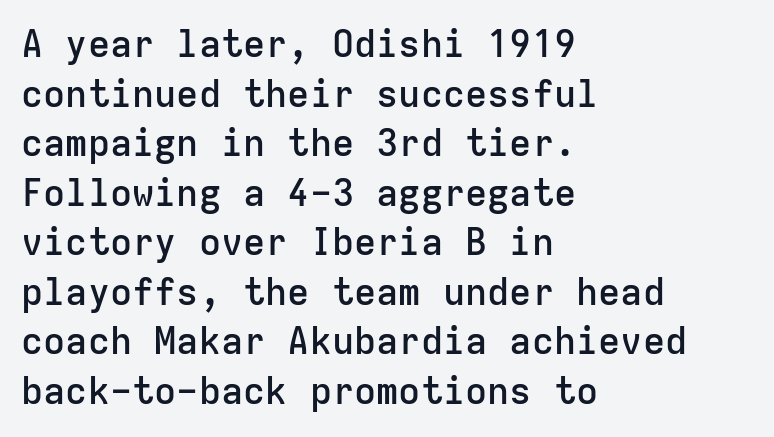
{"serif": "no", "italic": "no", "bold": "semi", "weight": "semibold", "width": "normal", "stroke_contrast": "low", "x_height": "medium", "monospaced": "yes", "underline": "no", "align": "left", "line_spacing": "normal", "line_spacing_ratio": 1.34, "letter_spacing": "normal", "letter_spacing_em": 0.0, "glyph_px": 37}
